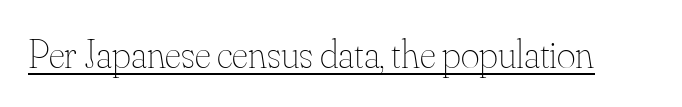
{"italic": "no", "bold": "no", "weight": "thin", "width": "normal", "stroke_contrast": "medium", "x_height": "small", "monospaced": "no", "underline": "yes", "letter_spacing": "normal", "letter_spacing_em": 0.0, "glyph_px": 40}
